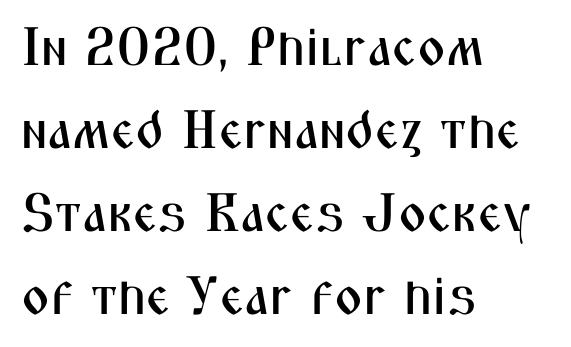
Posture: vertical. One glance says typical: line gaps are just what's usual. Characters follow at the spacing the type designer built in. The rendering uses natural spacing where letterforms have individual widths. The space directly below the letters is spotless.
